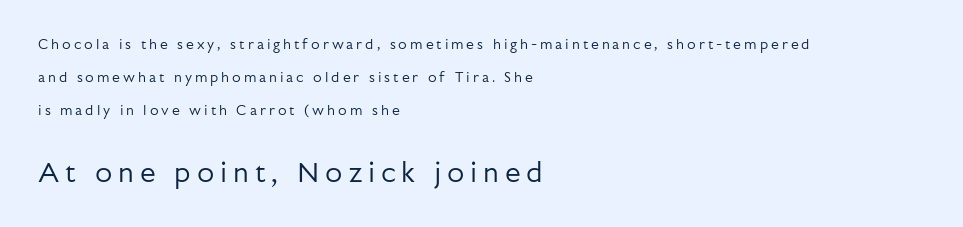
The image shows 28 px regular-weight sans-serif type, upright; set left-aligned, loose line spacing (2.36x), unusually wide letter spacing (+0.21 em), not underlined; the second (bottom) block is 2.0x larger; low stroke contrast and a medium x-height.
